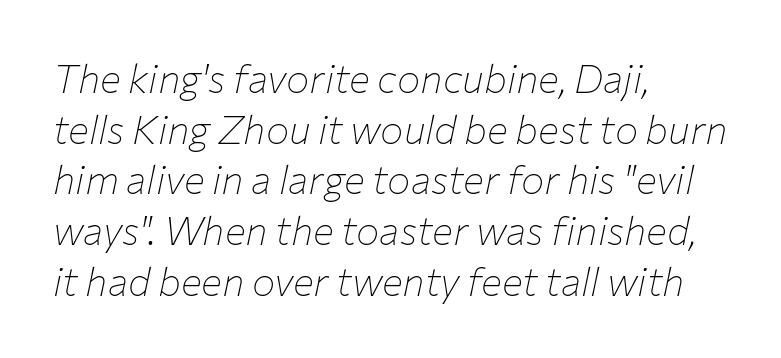
The image shows 39 px thin type, italic (leaning right); set left-aligned, normal line spacing (1.3x), normal letter spacing, not underlined; low stroke contrast and a medium x-height.
